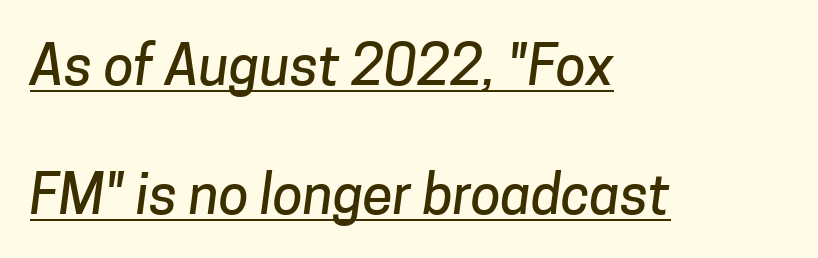
{"serif": "no", "width": "normal", "stroke_contrast": "low", "x_height": "medium", "monospaced": "no", "underline": "yes", "align": "left", "line_spacing": "loose", "line_spacing_ratio": 2.34, "letter_spacing": "normal", "letter_spacing_em": 0.0, "glyph_px": 55}
